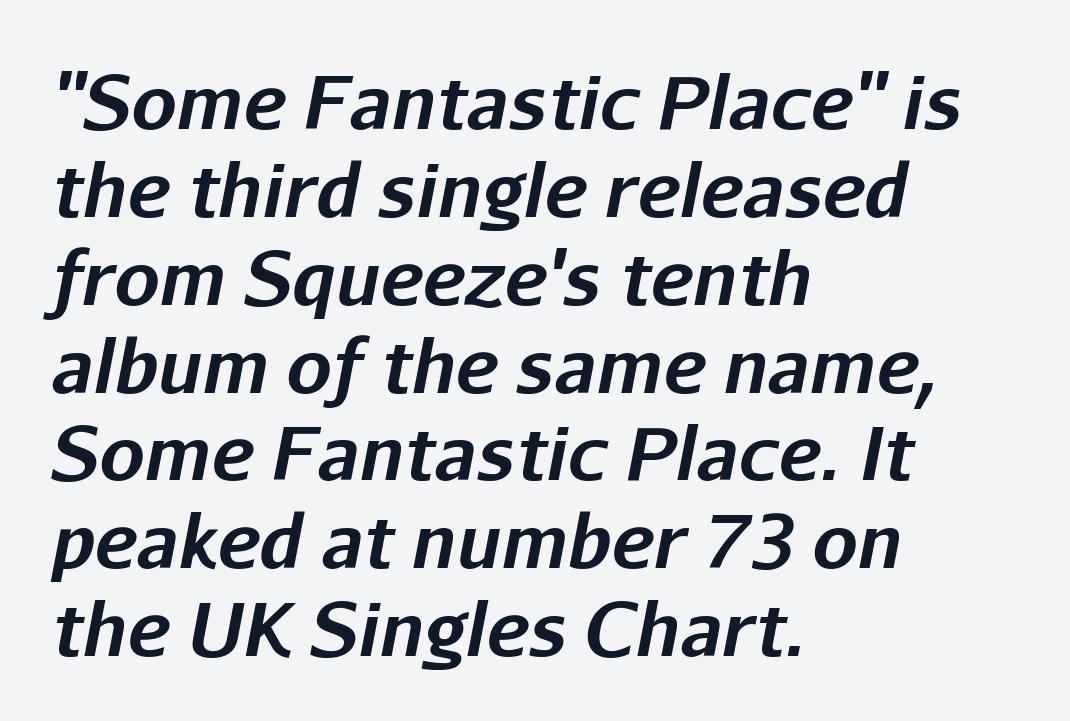
Q: Is the text bold? A: Yes.
Q: Is the text italic (slanted)? A: Yes, it leans right by about 11 degrees.
Q: Is the text underlined? A: No.
Q: How is the paragraph aligned? A: Left-aligned.
Q: Is the spacing between letters normal or unusually wide? A: Normal.
Q: Width (condensed, normal, or wide)? A: Normal.
Q: Stroke contrast? A: Low.
Q: x-height? A: Medium.
Q: Monospaced? A: No.
